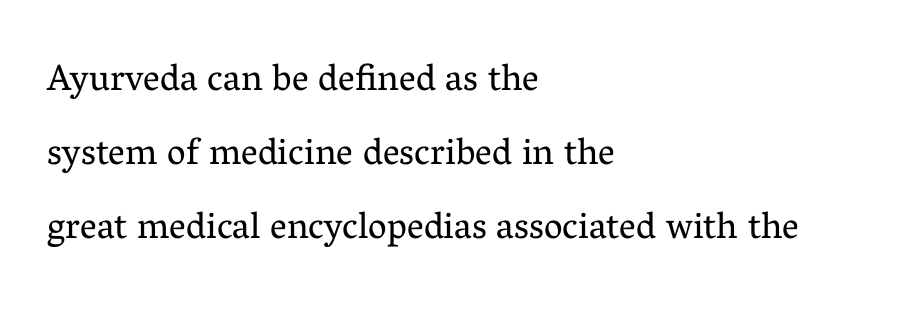
The image shows 37 px regular-weight serif type, upright; set left-aligned, loose line spacing (2.0x), normal letter spacing, not underlined; medium stroke contrast and a medium x-height.
